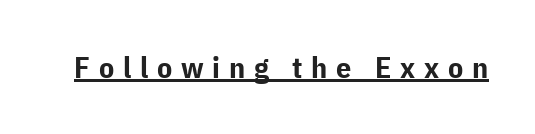
The tracking jumps out immediately: characters are airy and widely separated. Think of a printed novel: that variable character pitch is what you see here. The words here are underlined. As a designer I'd log this as weight 700, bold. These lines are composed in type without serifs. The lettering holds an erect, upright posture throughout.
